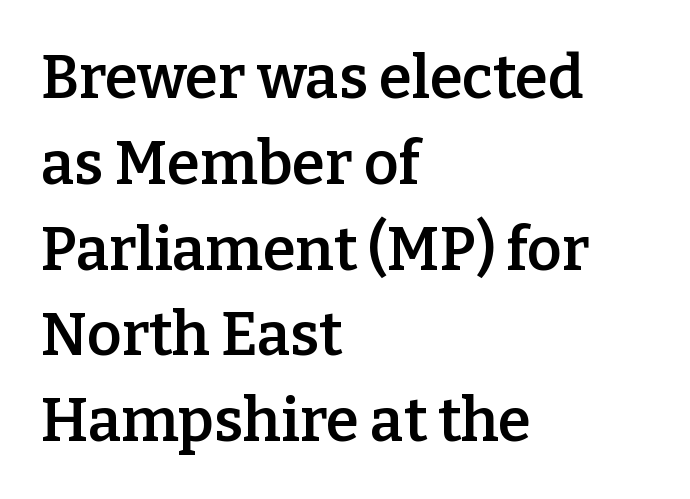
The image shows 60 px semibold serif type, upright; set left-aligned, normal line spacing (1.43x), normal letter spacing, not underlined; low stroke contrast and a medium x-height.
